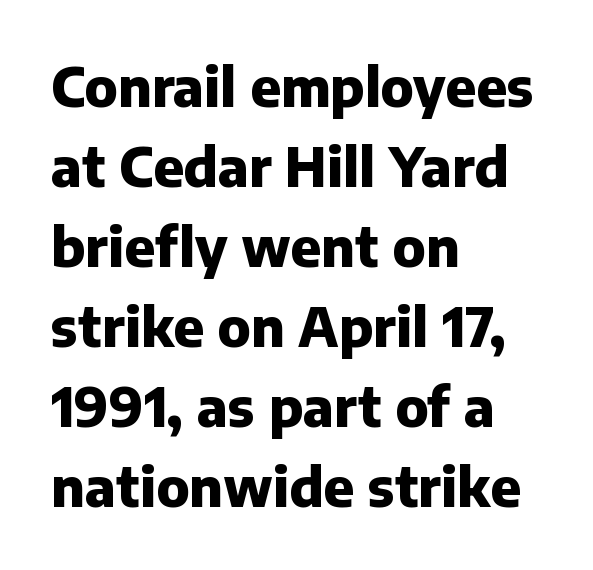
Regarding leading, the lines here are spaced in the standard way. A clean baseline with only descenders dipping below it. A student would call this left alignment; a typographer would say flush left, rag right. The font is running at its bold setting. Upright lettering throughout.
